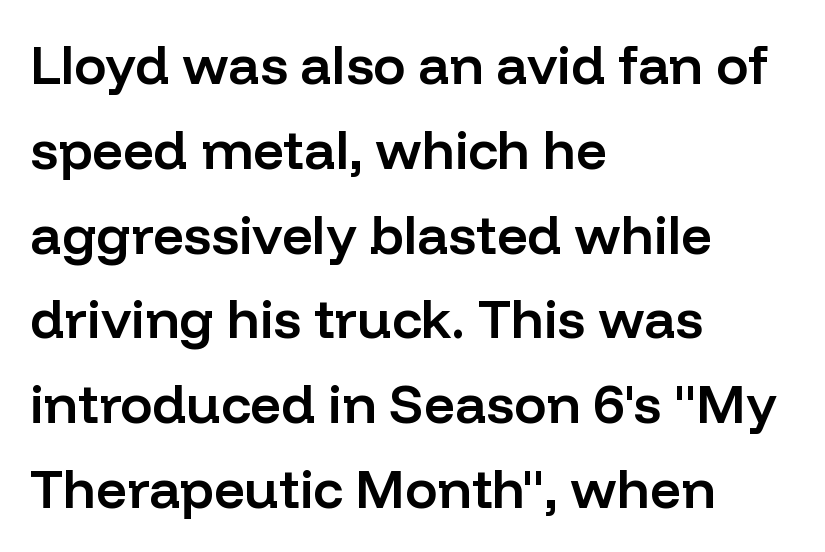
Q: Is the text bold? A: Semi-bold.
Q: Is the text italic (slanted)? A: No, it is upright.
Q: Is the typeface a serif or a sans-serif typeface? A: Sans-serif.
Q: Is the text underlined? A: No.
Q: How is the paragraph aligned? A: Left-aligned.
Q: Is the spacing between letters normal or unusually wide? A: Normal.
Q: Is the spacing between lines tight, normal or loose? A: Normal.
Q: Width (condensed, normal, or wide)? A: Normal.
Q: Stroke contrast? A: Low.
Q: x-height? A: Medium.
Q: Monospaced? A: No.
